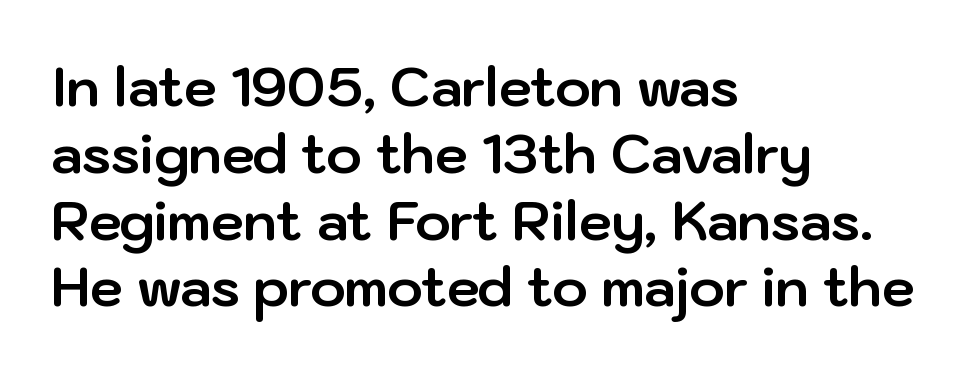
{"serif": "no", "italic": "no", "bold": "yes", "weight": "bold", "width": "normal", "stroke_contrast": "low", "x_height": "medium", "monospaced": "no", "underline": "no", "align": "left", "line_spacing": "normal", "line_spacing_ratio": 1.26, "letter_spacing": "normal", "letter_spacing_em": 0.0, "glyph_px": 53}
